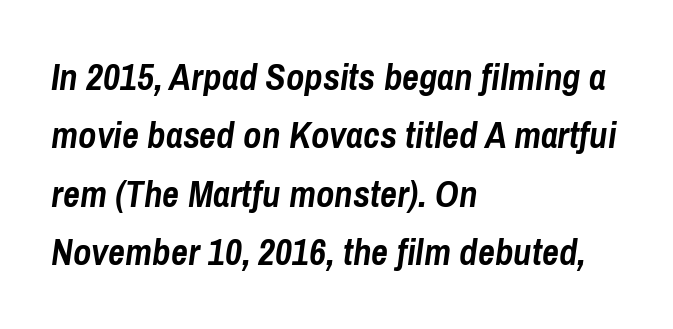
The image shows 37 px semibold, condensed type, italic (leaning right); set left-aligned, normal line spacing (1.58x), normal letter spacing, not underlined; low stroke contrast and a medium x-height.
